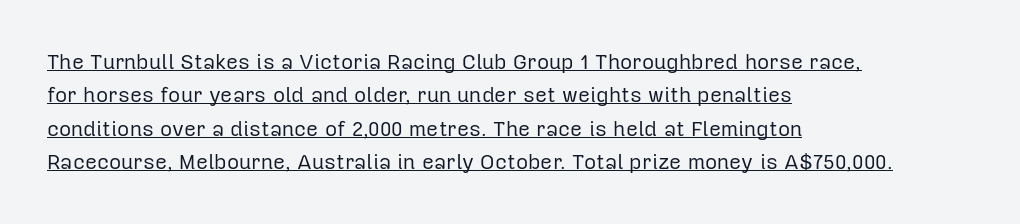
The image shows 21 px text type, upright; set left-aligned, normal line spacing (1.59x), normal letter spacing, underlined.
